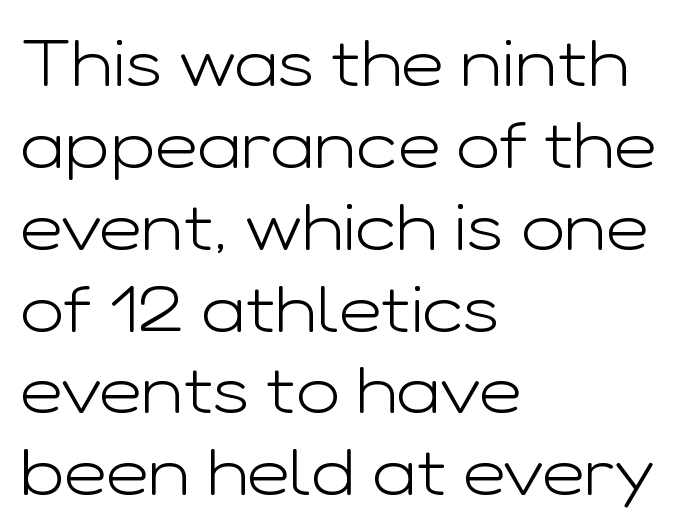
The image shows 66 px light, wide sans-serif type, upright; set left-aligned, line spacing 1.24x, normal letter spacing, not underlined; low stroke contrast and a medium x-height.
